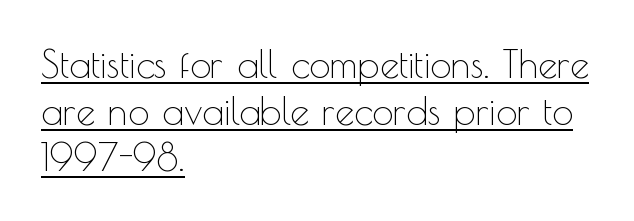
{"serif": "no", "italic": "no", "bold": "no", "weight": "thin", "width": "normal", "x_height": "small", "monospaced": "no", "underline": "yes", "align": "left", "line_spacing_ratio": 1.23, "letter_spacing": "normal", "letter_spacing_em": 0.0, "glyph_px": 38}
